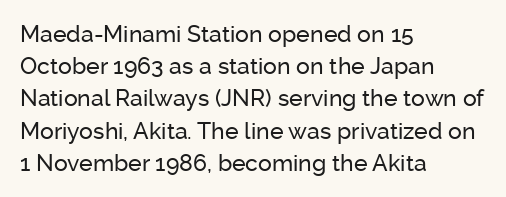
{"italic": "no", "underline": "no", "align": "left", "line_spacing": "normal", "line_spacing_ratio": 1.4, "letter_spacing": "normal", "letter_spacing_em": 0.0, "glyph_px": 23}
